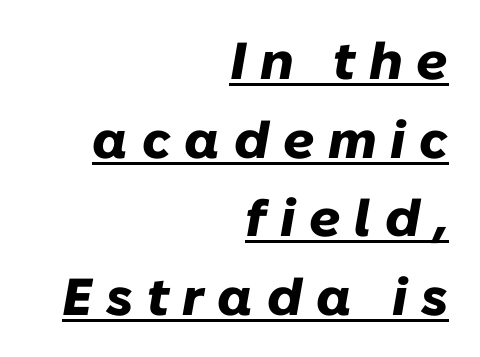
The rag falls on the left side of this text block. Baseline-to-baseline distance is the conventional proportion of letter height. Strong, thick strokes mark this as bold type. The text carries the slant typical of an italic or oblique font. This sample carries an underscore along the baseline area. Students, note that the glyphs here are deliberately spaced far apart.
